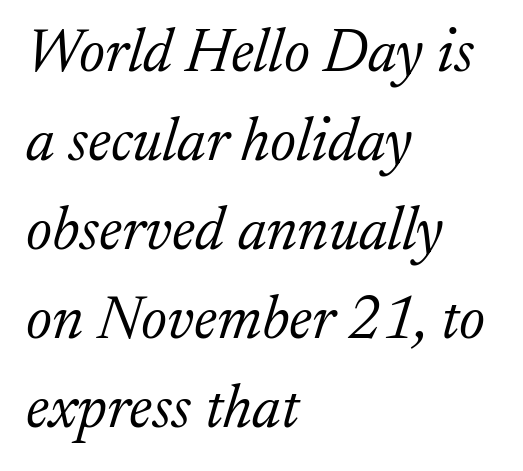
Q: Is the text bold? A: No.
Q: Is the text italic (slanted)? A: Yes, it leans right by about 17 degrees.
Q: Is the typeface a serif or a sans-serif typeface? A: Serif.
Q: Is the text underlined? A: No.
Q: How is the paragraph aligned? A: Left-aligned.
Q: Is the spacing between letters normal or unusually wide? A: Normal.
Q: Is the spacing between lines tight, normal or loose? A: Normal.
Q: Width (condensed, normal, or wide)? A: Normal.
Q: Stroke contrast? A: Low.
Q: x-height? A: Medium.
Q: Monospaced? A: No.
